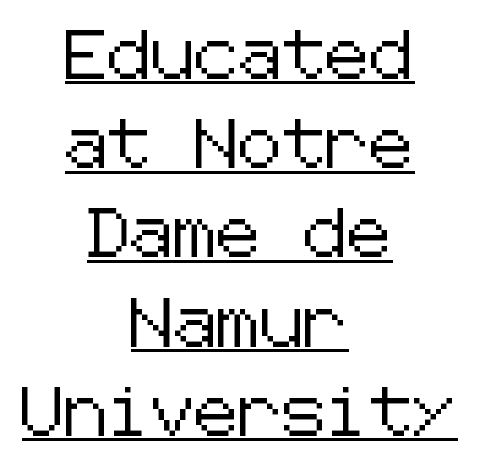
The image shows 49 px sans-serif type, upright; set centered, line spacing 1.82x, normal letter spacing, underlined; low stroke contrast and a medium x-height.
